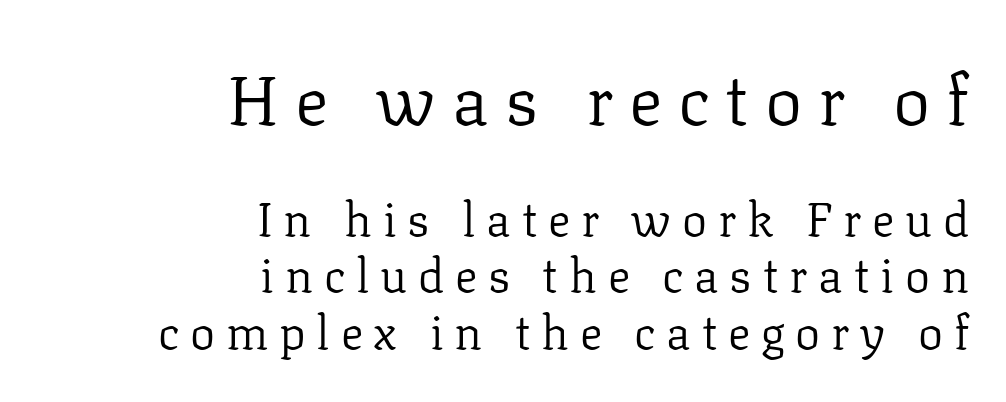
{"serif": "yes", "italic": "no", "bold": "no", "weight": "regular", "width": "normal", "stroke_contrast": "low", "x_height": "medium", "monospaced": "no", "underline": "no", "align": "right", "line_spacing_ratio": 1.2, "letter_spacing": "wide", "letter_spacing_em": 0.23, "larger_block": "first", "size_ratio": 1.49, "glyph_px": 70}
